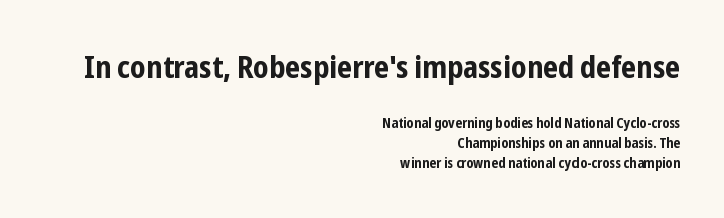
The image shows 31 px bold, condensed sans-serif type, upright; set right-aligned, normal line spacing (1.43x), normal letter spacing, not underlined; the first (top) block is 2.21x larger; low stroke contrast and a medium x-height.
